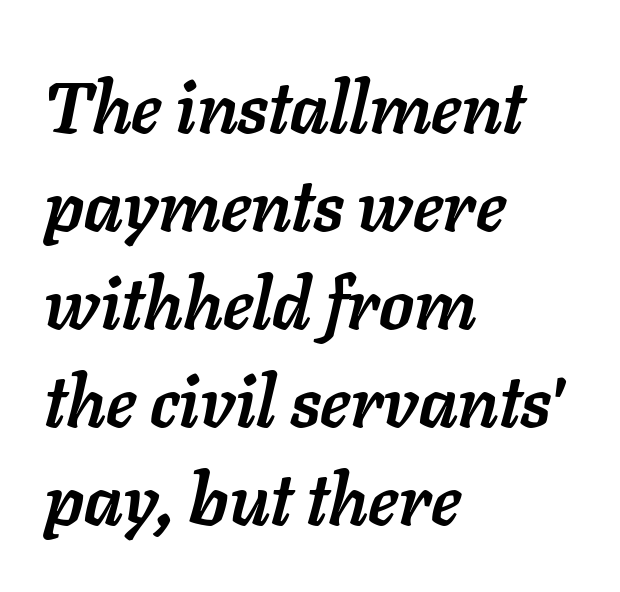
What weight is shown? A full bold with thick strokes. The lettering tilts uniformly, giving the passage an italic look. The paragraph has a hard left edge and a soft right edge. Bare-footed words on every line.
